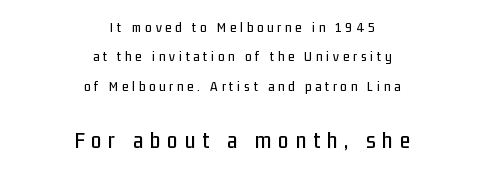
Someone cranked the tracking dial way up on this one. Only glyphs here, with clear space below each row. Visually the block forms a symmetrical silhouette, jagged on both flanks. Regarding leading, the lines here are spaced well apart.
